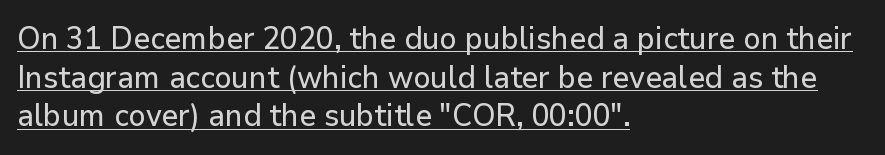
The image shows 31 px sans-serif type, upright; set left-aligned, normal line spacing (1.25x), normal letter spacing, underlined; low stroke contrast and a medium x-height.
